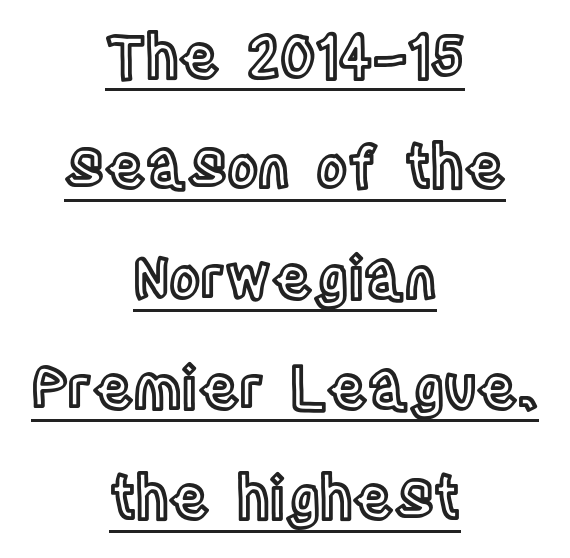
Q: Is the text italic (slanted)? A: No, it is upright.
Q: Is the text underlined? A: Yes.
Q: How is the paragraph aligned? A: Centered.
Q: Is the spacing between letters normal or unusually wide? A: Normal.
Q: Width (condensed, normal, or wide)? A: Condensed.
Q: x-height? A: Large.
Q: Monospaced? A: No.
